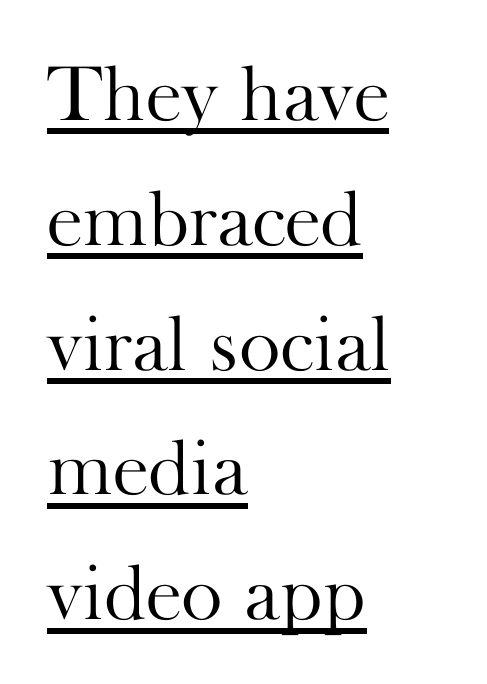
The font sits on the lighter half of the weight spectrum, regular included. The rendering uses natural spacing where letterforms have individual widths. The rendering anchors every line to the left-hand side. Students, note that the glyphs here touch the page at normal intervals. Quick note: underline on. Characters remain perfectly vertical along every line.
